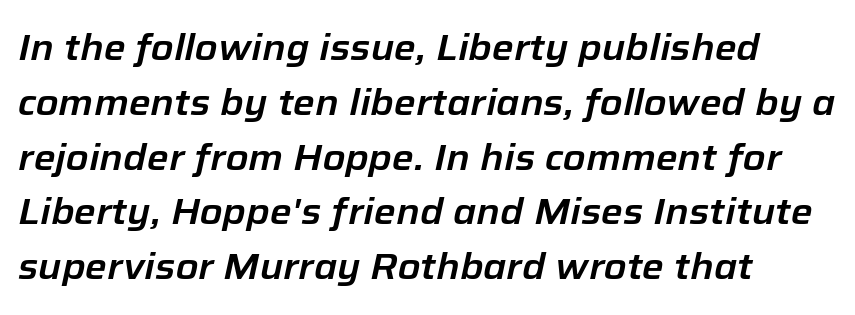
Q: Is the text italic (slanted)? A: Yes, it leans right by about 12 degrees.
Q: Is the text underlined? A: No.
Q: How is the paragraph aligned? A: Left-aligned.
Q: Is the spacing between letters normal or unusually wide? A: Normal.
Q: Is the spacing between lines tight, normal or loose? A: Normal.
Q: Width (condensed, normal, or wide)? A: Normal.
Q: Stroke contrast? A: Low.
Q: x-height? A: Medium.
Q: Monospaced? A: No.
